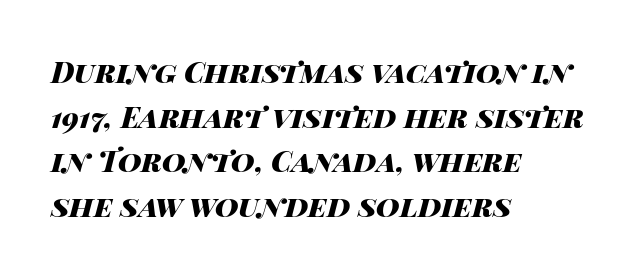
The image shows 29 px heavy, wide type, italic (leaning right); set left-aligned, normal line spacing (1.54x), normal letter spacing, not underlined; high stroke contrast and a large x-height.
